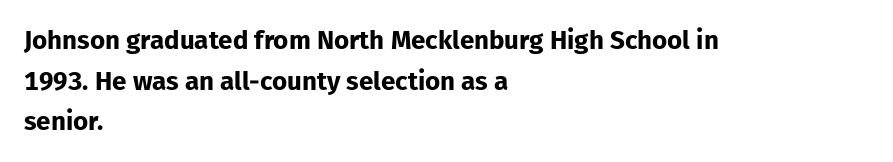
{"italic": "no", "bold": "yes", "underline": "no", "align": "left", "line_spacing": "normal", "line_spacing_ratio": 1.56, "letter_spacing": "normal", "letter_spacing_em": 0.0, "glyph_px": 26}
